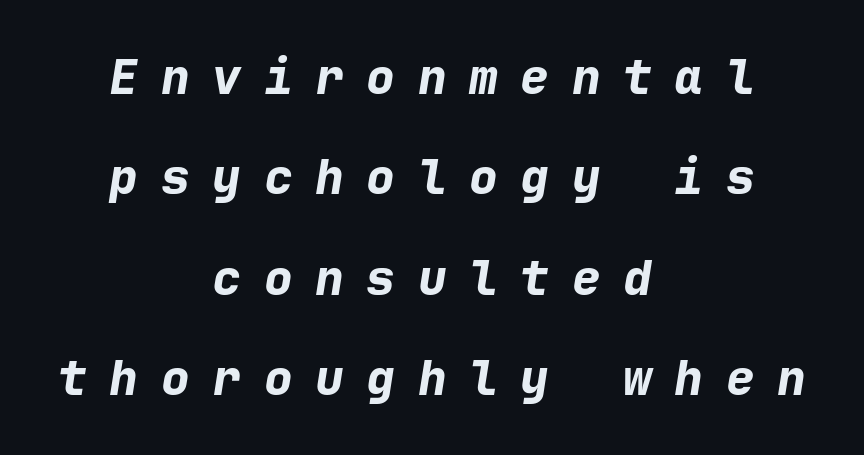
The compositor balanced each line on the midline. Baseline-to-baseline distance is far greater than the letter height. Every character here occupies the same horizontal width, giving the sample a typewriter-like rhythm. Characters are canted at an angle relative to the baseline's perpendicular. Clear beneath every line of the passage. The strokes are fattened all the way to bold.
